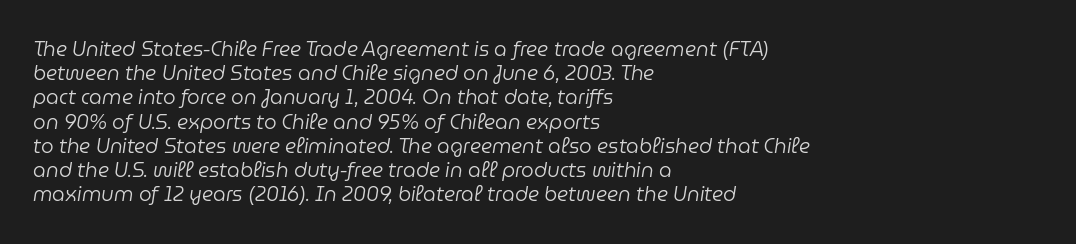
{"italic": "yes", "lean": "right", "slant_degrees": 9, "bold": "no", "underline": "no", "align": "left", "line_spacing_ratio": 1.21, "letter_spacing": "normal", "letter_spacing_em": 0.0, "glyph_px": 20}
